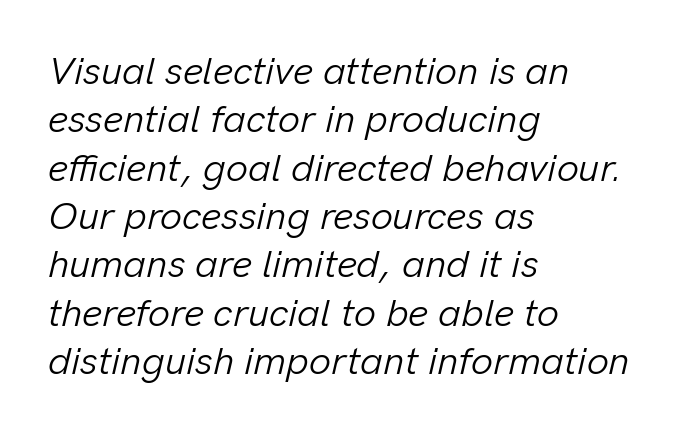
The image shows 39 px light type, italic (leaning right); set left-aligned, line spacing 1.24x, normal letter spacing, not underlined; low stroke contrast and a medium x-height.
